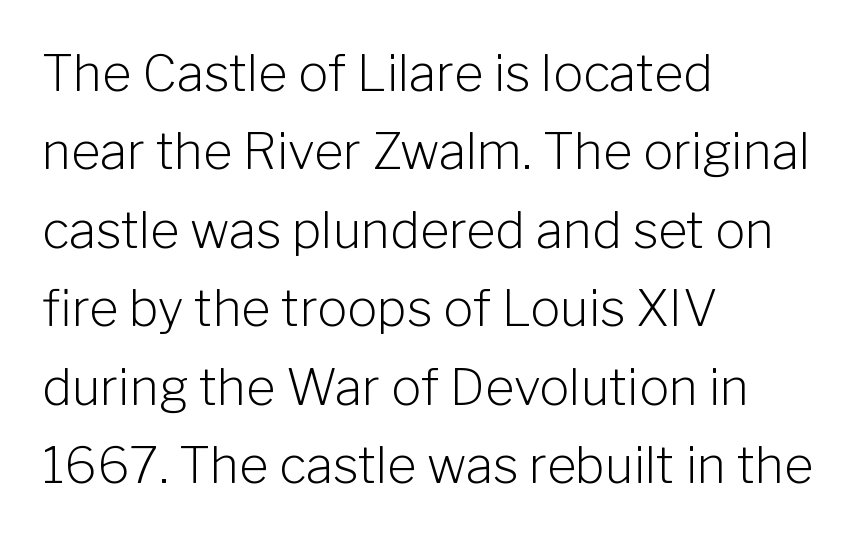
Q: Is the text bold? A: No.
Q: Is the text italic (slanted)? A: No, it is upright.
Q: Is the typeface a serif or a sans-serif typeface? A: Sans-serif.
Q: Is the text underlined? A: No.
Q: How is the paragraph aligned? A: Left-aligned.
Q: Is the spacing between letters normal or unusually wide? A: Normal.
Q: Is the spacing between lines tight, normal or loose? A: Normal.
Q: Width (condensed, normal, or wide)? A: Normal.
Q: Stroke contrast? A: Low.
Q: x-height? A: Medium.
Q: Monospaced? A: No.
